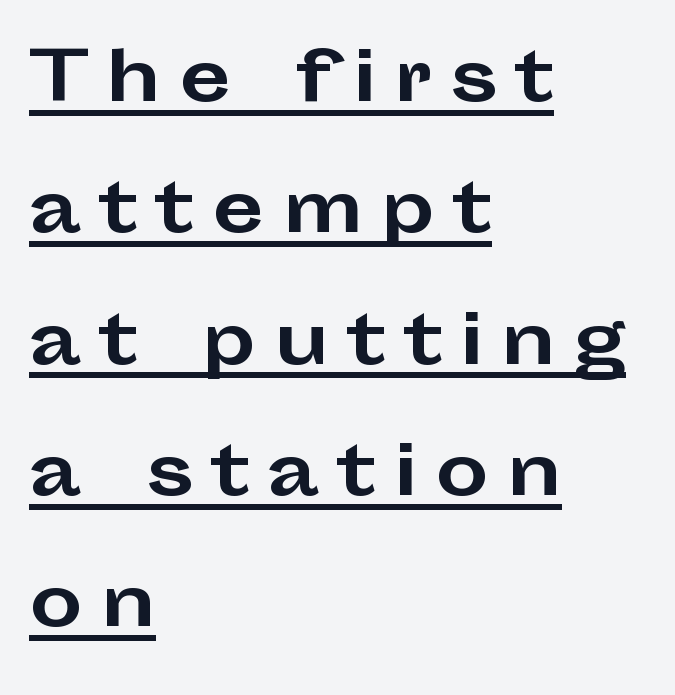
The string is rendered with underlining switched on. The rendering anchors every line to the left-hand side. Note: no serifs on the glyphs. Someone cranked the tracking dial way up on this one.
